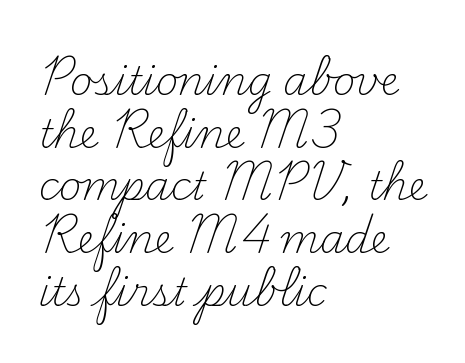
The image shows 39 px light type; set left-aligned, normal line spacing (1.35x), normal letter spacing, not underlined; medium stroke contrast and a small x-height.
